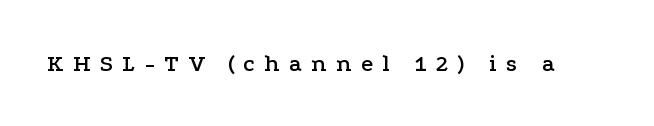
Q: Is the text italic (slanted)? A: No, it is upright.
Q: Is the text underlined? A: No.
Q: Is the spacing between letters normal or unusually wide? A: Unusually wide.
